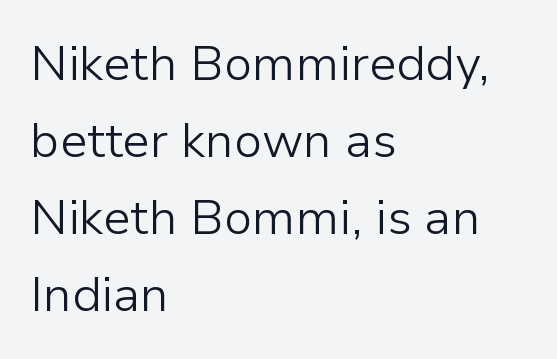
Q: Is the text bold? A: No.
Q: Is the text italic (slanted)? A: No, it is upright.
Q: Is the typeface a serif or a sans-serif typeface? A: Sans-serif.
Q: Is the text underlined? A: No.
Q: How is the paragraph aligned? A: Left-aligned.
Q: Is the spacing between letters normal or unusually wide? A: Normal.
Q: Is the spacing between lines tight, normal or loose? A: Normal.
Q: Width (condensed, normal, or wide)? A: Normal.
Q: Stroke contrast? A: Low.
Q: x-height? A: Medium.
Q: Monospaced? A: No.
